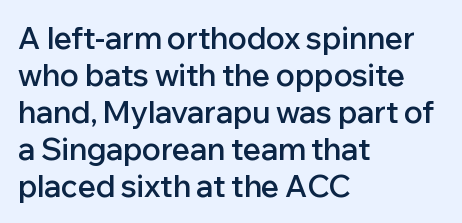
{"serif": "no", "italic": "no", "bold": "semi", "weight": "semibold", "width": "normal", "stroke_contrast": "low", "x_height": "medium", "monospaced": "no", "underline": "no", "align": "left", "line_spacing_ratio": 1.23, "letter_spacing": "normal", "letter_spacing_em": 0.0, "glyph_px": 30}
